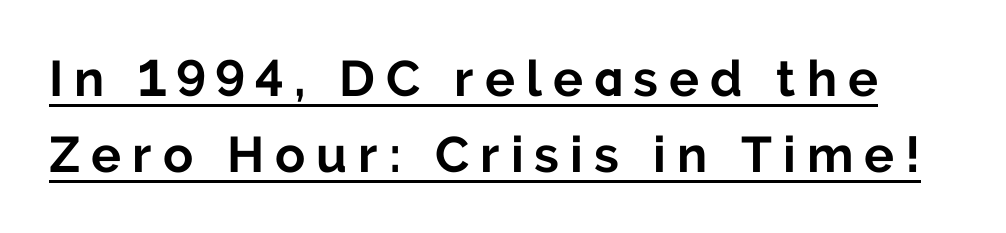
The characters display no serif detailing; their extremities are plain. Think of a printed novel: that variable character pitch is what you see here. Underlining? Definitely there. The type sits square on the baseline with zero lean. Short note: letters widely spaced.
